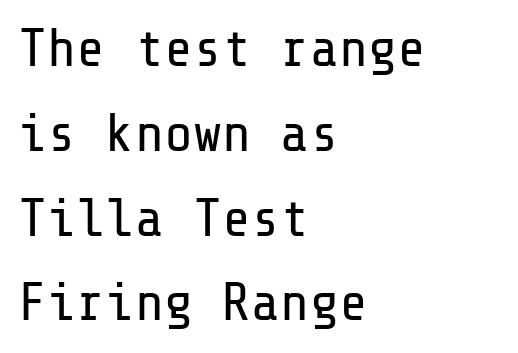
{"serif": "no", "italic": "no", "bold": "no", "weight": "regular", "width": "normal", "stroke_contrast": "low", "x_height": "medium", "underline": "no", "align": "left", "line_spacing": "normal", "line_spacing_ratio": 1.57, "letter_spacing": "normal", "letter_spacing_em": 0.0, "glyph_px": 54}
